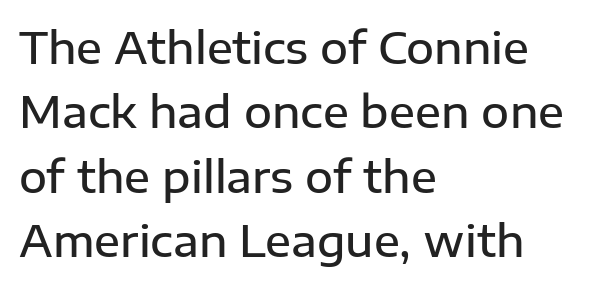
Q: Is the text bold? A: Semi-bold.
Q: Is the text italic (slanted)? A: No, it is upright.
Q: Is the typeface a serif or a sans-serif typeface? A: Sans-serif.
Q: Is the text underlined? A: No.
Q: How is the paragraph aligned? A: Left-aligned.
Q: Is the spacing between letters normal or unusually wide? A: Normal.
Q: Is the spacing between lines tight, normal or loose? A: Normal.
Q: Width (condensed, normal, or wide)? A: Normal.
Q: Stroke contrast? A: Low.
Q: x-height? A: Medium.
Q: Monospaced? A: No.
